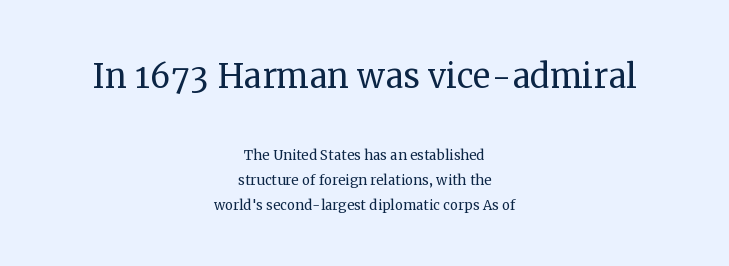
The image shows 44 px regular-weight serif type, upright; set centered, normal line spacing (1.37x), normal letter spacing, not underlined; the first (top) block is 2.44x larger; medium stroke contrast and a medium x-height.
